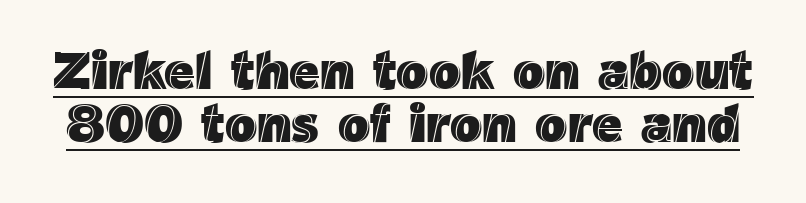
The passage shown is underscored from start to finish. Do the characters align in a grid? No, the font is proportional. Glyph-to-glyph distance matches everyday printed text. Posture: upright roman. The vertical gap from one line to the next is small.
